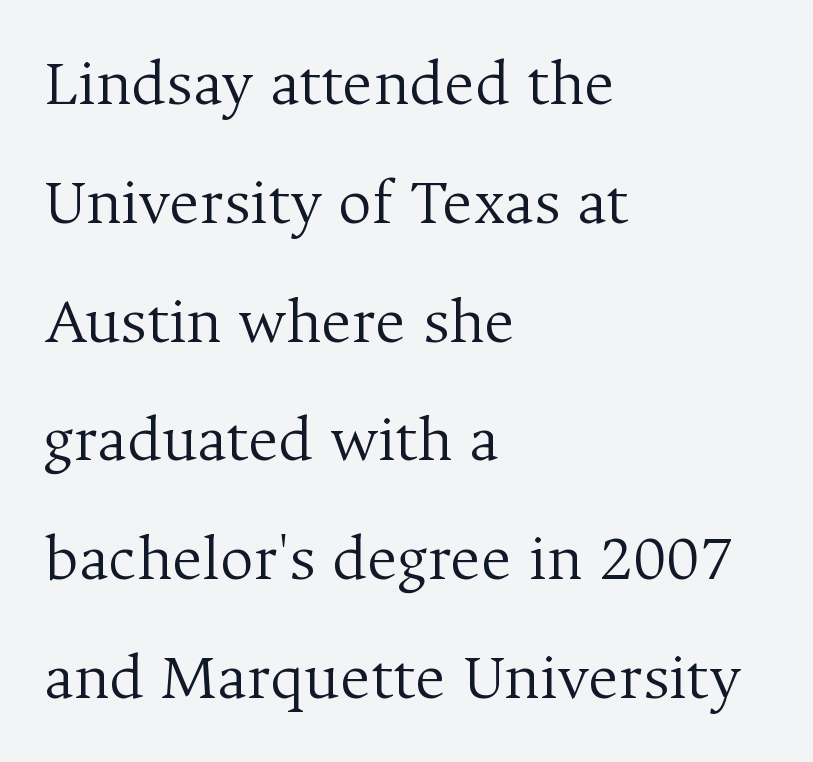
Posture: upright roman. Letter spacing: default. Only glyphs here, with clear space below each row. The rendering uses natural spacing where letterforms have individual widths. The font sits on the lighter half of the weight spectrum, regular included.
